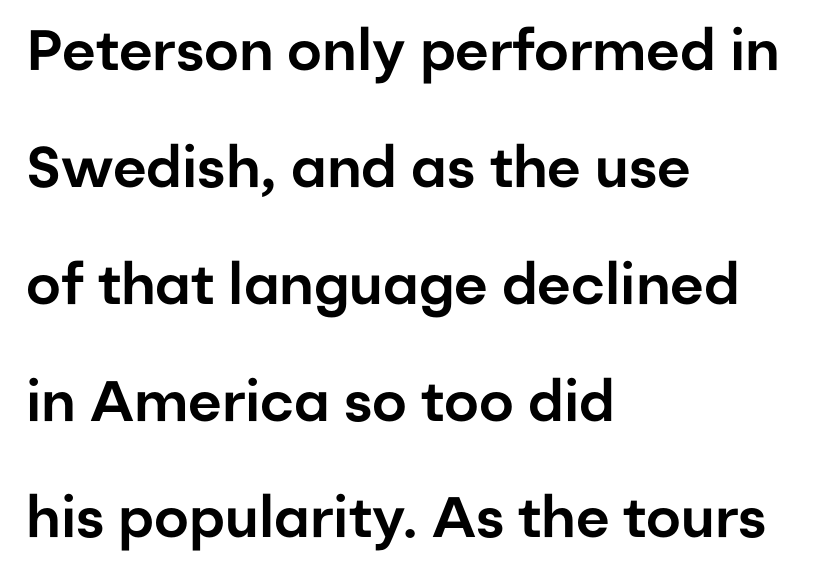
Q: Is the text italic (slanted)? A: No, it is upright.
Q: Is the typeface a serif or a sans-serif typeface? A: Sans-serif.
Q: Is the text underlined? A: No.
Q: How is the paragraph aligned? A: Left-aligned.
Q: Is the spacing between letters normal or unusually wide? A: Normal.
Q: Is the spacing between lines tight, normal or loose? A: Loose.
Q: Width (condensed, normal, or wide)? A: Normal.
Q: Stroke contrast? A: Low.
Q: x-height? A: Medium.
Q: Monospaced? A: No.
